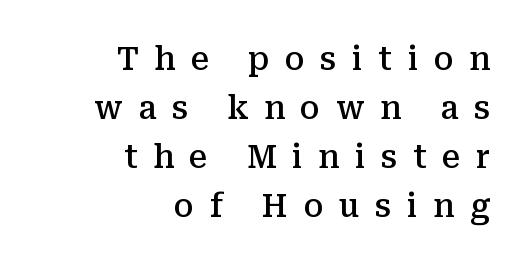
Q: Is the text bold? A: Semi-bold.
Q: Is the text italic (slanted)? A: No, it is upright.
Q: Is the typeface a serif or a sans-serif typeface? A: Serif.
Q: Is the text underlined? A: No.
Q: How is the paragraph aligned? A: Right-aligned.
Q: Is the spacing between letters normal or unusually wide? A: Unusually wide.
Q: Is the spacing between lines tight, normal or loose? A: Normal.
Q: Width (condensed, normal, or wide)? A: Normal.
Q: Stroke contrast? A: Medium.
Q: x-height? A: Medium.
Q: Monospaced? A: No.
